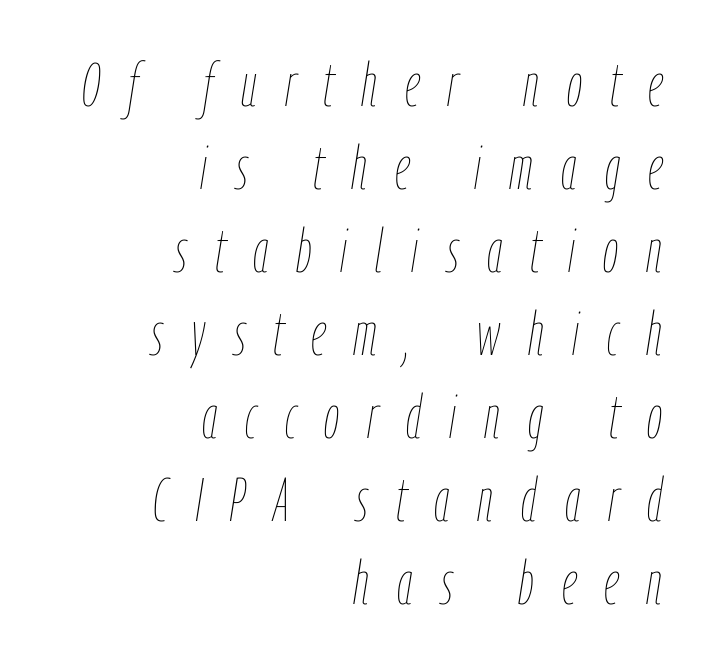
The image shows 61 px thin, condensed type, italic (leaning right); set right-aligned, normal line spacing (1.36x), unusually wide letter spacing (+0.46 em), not underlined; low stroke contrast and a medium x-height.
